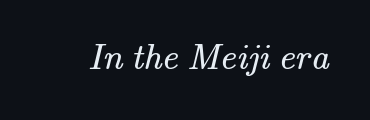
{"serif": "yes", "bold": "no", "weight": "regular", "width": "normal", "stroke_contrast": "medium", "x_height": "small", "monospaced": "no", "underline": "no", "letter_spacing": "normal", "letter_spacing_em": 0.0, "glyph_px": 36}
